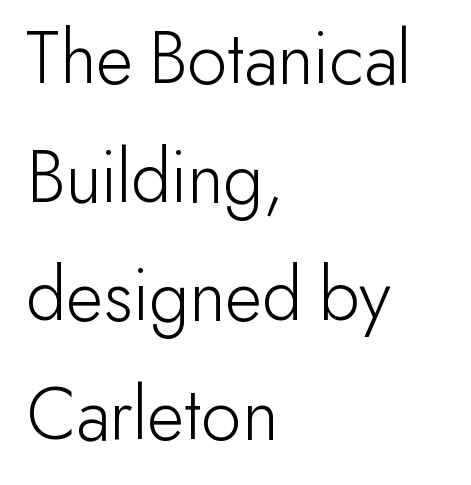
The image shows 78 px light sans-serif type, upright; set left-aligned, normal line spacing (1.52x), normal letter spacing, not underlined; low stroke contrast and a small x-height.
